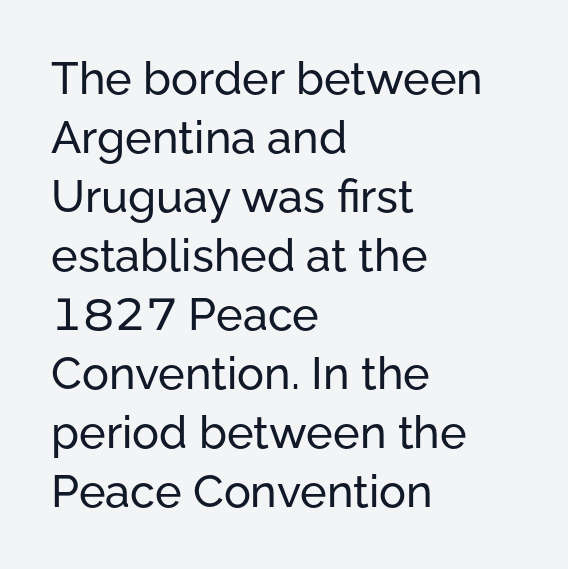
The lines sit at an ordinary, default distance from one another. Serif or sans? Sans — the stroke terminals are bare. Here the designer chose a conventional face with non-uniform glyph widths. Glyph-to-glyph distance matches everyday printed text.
